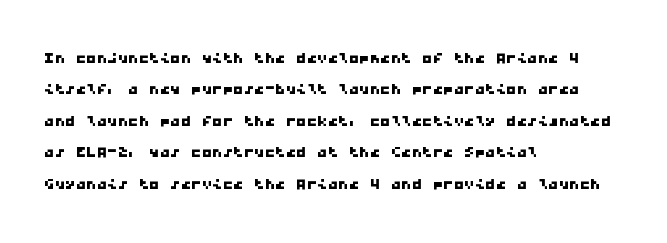
Q: Is the text underlined? A: No.
Q: How is the paragraph aligned? A: Left-aligned.
Q: Is the spacing between letters normal or unusually wide? A: Normal.
Q: Is the spacing between lines tight, normal or loose? A: Normal.
